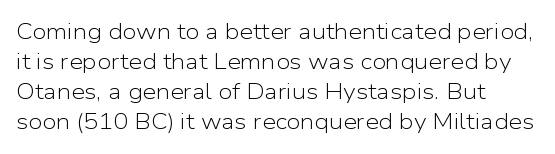
The letterforms sit shoulder to shoulder at normal distance. The space directly below the letters is spotless. Counters stay open thanks to moderate or lighter strokes. The vertical gap from one line to the next is medium. Ascenders rise straight up at ninety degrees. The ragged edge is on the right, which tells us the setting is flush left.
